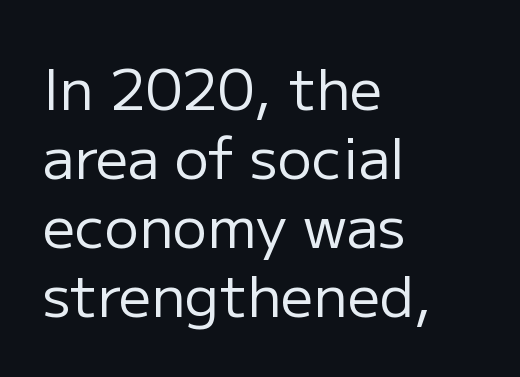
The image shows 57 px regular-weight sans-serif type, upright; set left-aligned, line spacing 1.21x, normal letter spacing, not underlined; low stroke contrast and a medium x-height.
